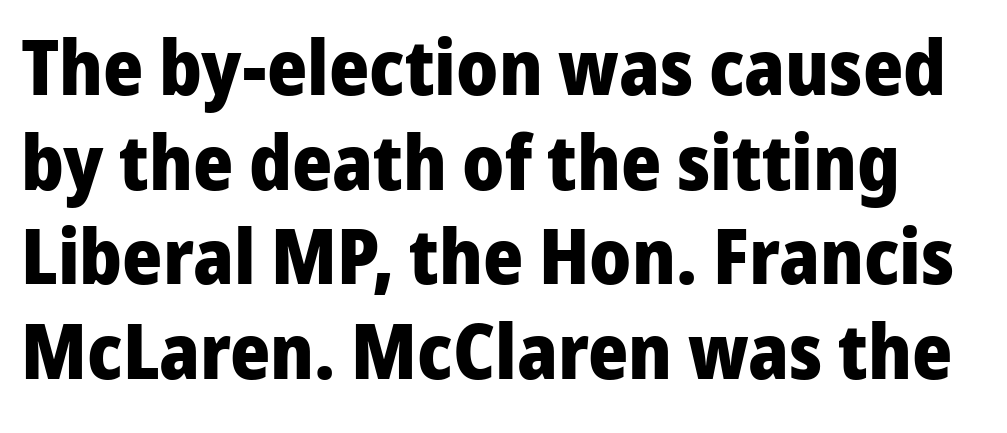
{"serif": "no", "italic": "no", "bold": "yes", "weight": "heavy", "width": "normal", "stroke_contrast": "low", "x_height": "medium", "monospaced": "no", "underline": "no", "line_spacing_ratio": 1.23, "letter_spacing": "normal", "letter_spacing_em": 0.0, "glyph_px": 77}
